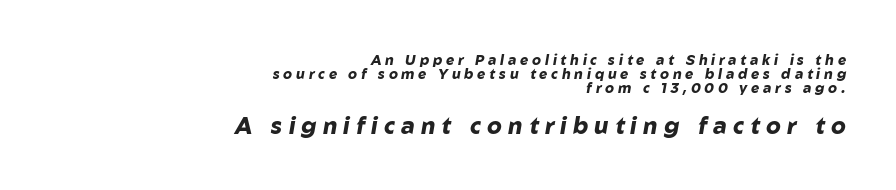
{"italic": "yes", "lean": "right", "slant_degrees": 10, "bold": "yes", "underline": "no", "align": "right", "line_spacing": "tight", "line_spacing_ratio": 0.99, "letter_spacing": "wide", "letter_spacing_em": 0.27, "larger_block": "second", "size_ratio": 1.64, "glyph_px": 23}
